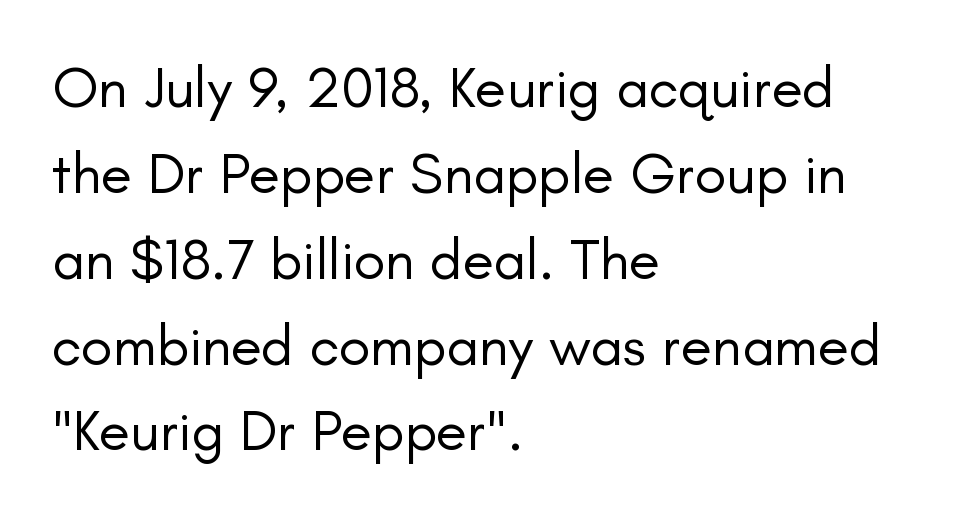
Q: Is the text bold? A: No.
Q: Is the text italic (slanted)? A: No, it is upright.
Q: Is the typeface a serif or a sans-serif typeface? A: Sans-serif.
Q: Is the text underlined? A: No.
Q: How is the paragraph aligned? A: Left-aligned.
Q: Is the spacing between letters normal or unusually wide? A: Normal.
Q: Is the spacing between lines tight, normal or loose? A: Normal.
Q: Width (condensed, normal, or wide)? A: Normal.
Q: Stroke contrast? A: Low.
Q: x-height? A: Small.
Q: Monospaced? A: No.
